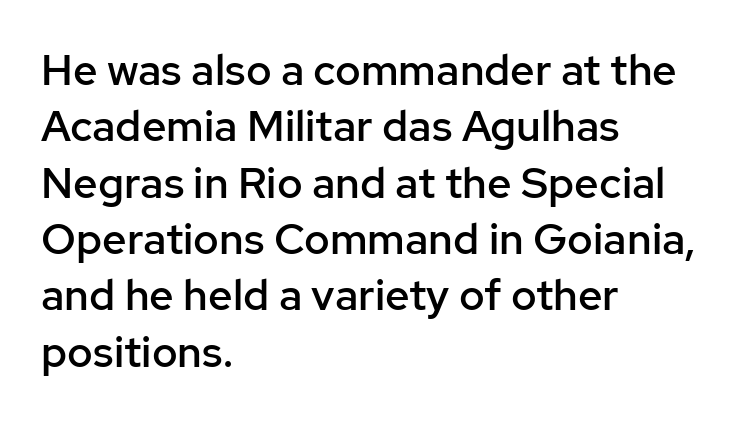
The image shows 43 px semibold sans-serif type, upright; set left-aligned, normal line spacing (1.31x), normal letter spacing, not underlined; low stroke contrast and a medium x-height.
